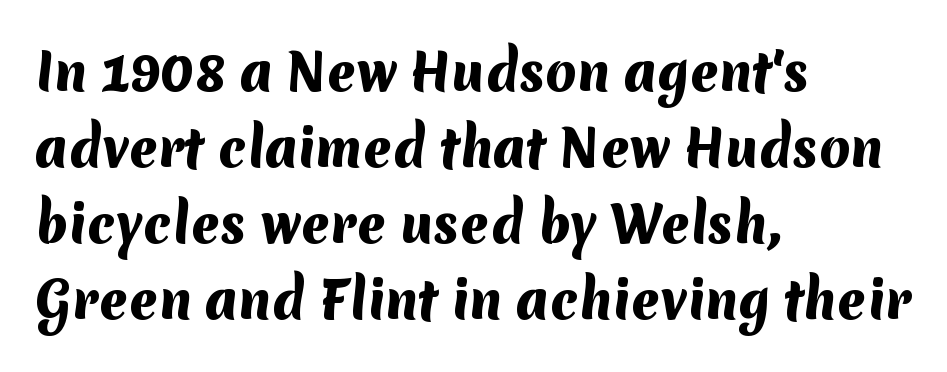
{"serif": "no", "bold": "yes", "weight": "heavy", "width": "normal", "stroke_contrast": "medium", "x_height": "medium", "monospaced": "no", "underline": "no", "align": "left", "line_spacing": "normal", "line_spacing_ratio": 1.52, "letter_spacing": "normal", "letter_spacing_em": 0.0, "glyph_px": 50}
